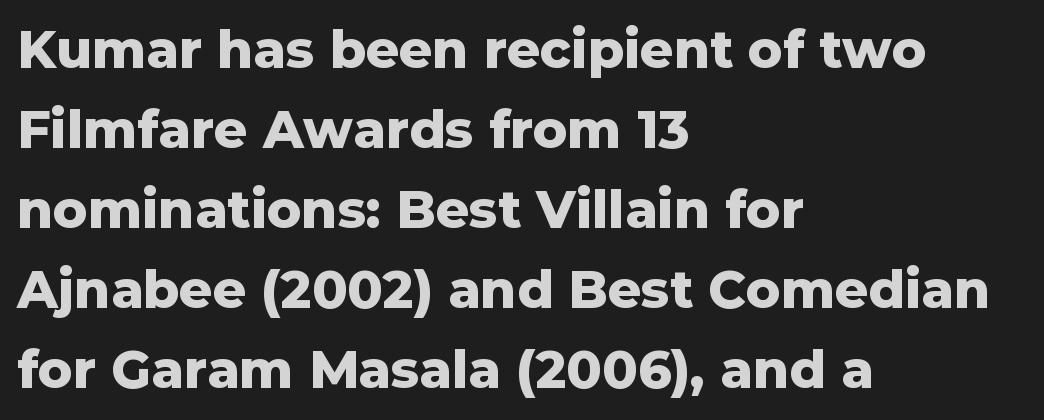
The image shows 52 px heavy sans-serif type, upright; set left-aligned, normal line spacing (1.54x), normal letter spacing, not underlined; low stroke contrast and a medium x-height.
